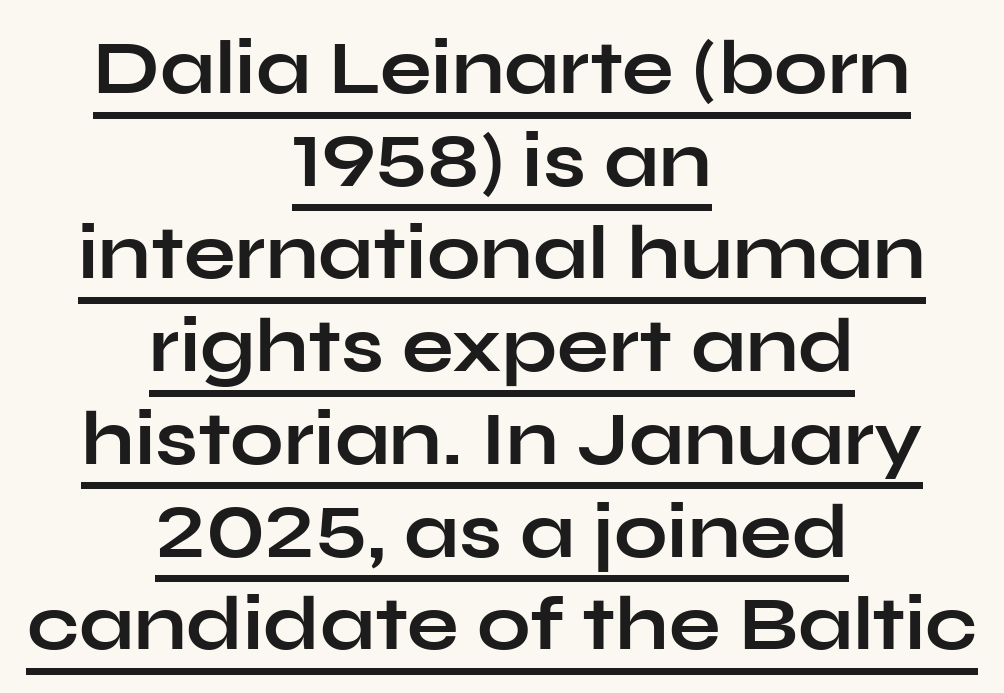
The image shows 76 px bold, wide sans-serif type, upright; set centered, line spacing 1.22x, normal letter spacing, underlined; low stroke contrast and a medium x-height.
